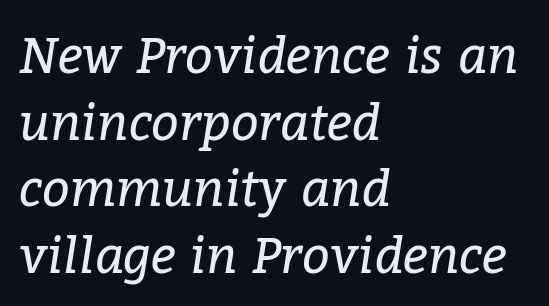
Q: Is the text bold? A: No.
Q: Is the text italic (slanted)? A: Yes, it leans right by about 9 degrees.
Q: Is the typeface a serif or a sans-serif typeface? A: Serif.
Q: Is the text underlined? A: No.
Q: How is the paragraph aligned? A: Left-aligned.
Q: Is the spacing between letters normal or unusually wide? A: Normal.
Q: Is the spacing between lines tight, normal or loose? A: Normal.
Q: Width (condensed, normal, or wide)? A: Normal.
Q: Stroke contrast? A: Low.
Q: x-height? A: Medium.
Q: Monospaced? A: No.
